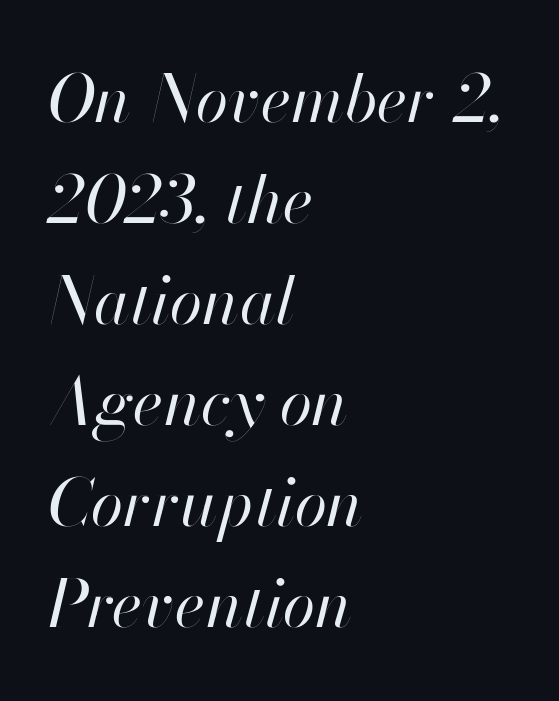
Q: Is the text bold? A: No.
Q: Is the text italic (slanted)? A: Yes, it leans right by about 13 degrees.
Q: Is the text underlined? A: No.
Q: How is the paragraph aligned? A: Left-aligned.
Q: Is the spacing between letters normal or unusually wide? A: Normal.
Q: Is the spacing between lines tight, normal or loose? A: Normal.
Q: Width (condensed, normal, or wide)? A: Normal.
Q: Stroke contrast? A: High.
Q: x-height? A: Small.
Q: Monospaced? A: No.
